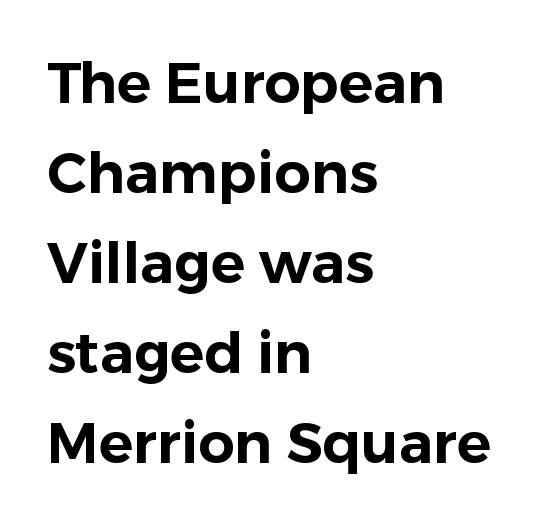
{"serif": "no", "italic": "no", "width": "normal", "stroke_contrast": "low", "x_height": "medium", "monospaced": "no", "underline": "no", "align": "left", "line_spacing": "normal", "line_spacing_ratio": 1.58, "letter_spacing": "normal", "letter_spacing_em": 0.0, "glyph_px": 57}
